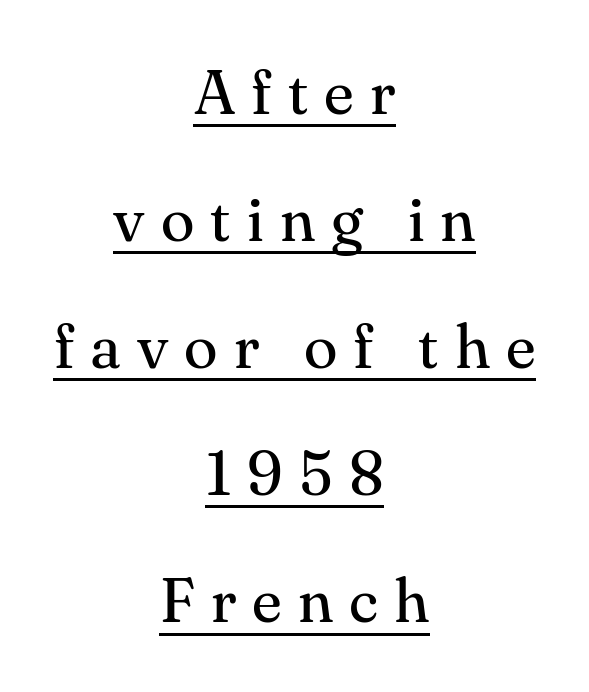
Q: Is the text bold? A: No.
Q: Is the text italic (slanted)? A: No, it is upright.
Q: Is the typeface a serif or a sans-serif typeface? A: Serif.
Q: Is the text underlined? A: Yes.
Q: How is the paragraph aligned? A: Centered.
Q: Is the spacing between letters normal or unusually wide? A: Unusually wide.
Q: Is the spacing between lines tight, normal or loose? A: Loose.
Q: Width (condensed, normal, or wide)? A: Normal.
Q: Stroke contrast? A: Medium.
Q: x-height? A: Small.
Q: Monospaced? A: No.
